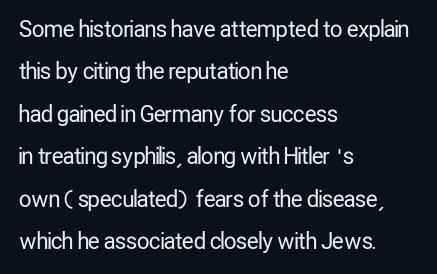
Is the block centered? No — it sits flush against the left margin. Inter-character spacing is left at the font's built-in metrics. The zone under the glyphs is completely vacant. Weight: regular or lighter. The type sits square on the baseline with zero lean. The block of text is sparse from top to bottom, with ample space between rows.
